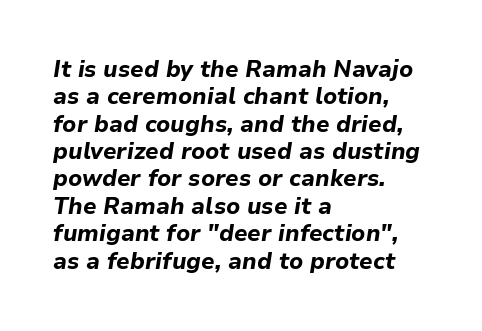
Q: Is the text bold? A: Yes.
Q: Is the text italic (slanted)? A: Yes, it leans right by about 9 degrees.
Q: Is the text underlined? A: No.
Q: How is the paragraph aligned? A: Left-aligned.
Q: Is the spacing between letters normal or unusually wide? A: Normal.
